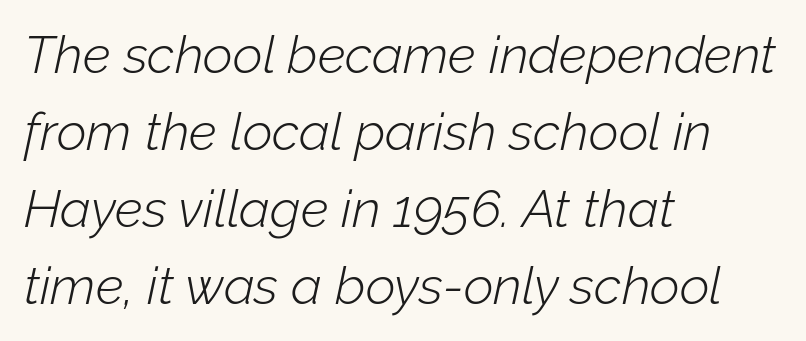
{"italic": "yes", "lean": "right", "slant_degrees": 12, "bold": "no", "weight": "light", "width": "normal", "stroke_contrast": "low", "x_height": "medium", "monospaced": "no", "underline": "no", "align": "left", "line_spacing": "normal", "line_spacing_ratio": 1.48, "letter_spacing": "normal", "letter_spacing_em": 0.0, "glyph_px": 52}
